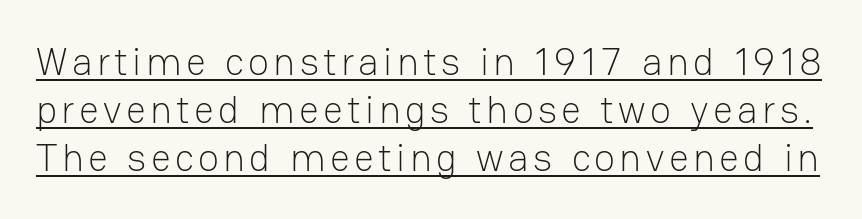
Q: Is the text bold? A: No.
Q: Is the text italic (slanted)? A: No, it is upright.
Q: Is the typeface a serif or a sans-serif typeface? A: Sans-serif.
Q: Is the text underlined? A: Yes.
Q: Width (condensed, normal, or wide)? A: Normal.
Q: Stroke contrast? A: Low.
Q: x-height? A: Medium.
Q: Monospaced? A: No.
